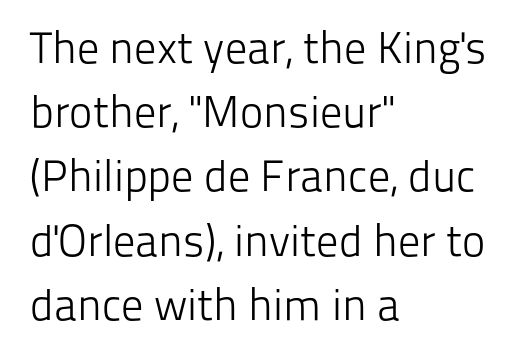
{"serif": "no", "italic": "no", "bold": "no", "weight": "light", "width": "normal", "stroke_contrast": "low", "x_height": "medium", "monospaced": "no", "underline": "no", "align": "left", "line_spacing": "normal", "line_spacing_ratio": 1.46, "letter_spacing": "normal", "letter_spacing_em": 0.0, "glyph_px": 44}
